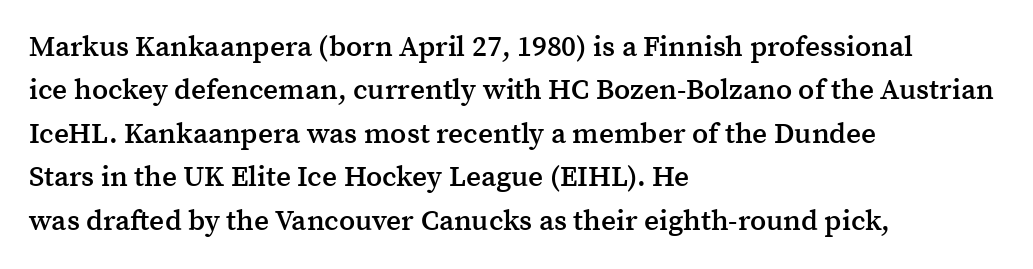
{"serif": "yes", "italic": "no", "bold": "semi", "weight": "semibold", "width": "normal", "stroke_contrast": "medium", "x_height": "medium", "monospaced": "no", "underline": "no", "align": "left", "line_spacing": "normal", "line_spacing_ratio": 1.5, "letter_spacing": "normal", "letter_spacing_em": 0.0, "glyph_px": 29}
